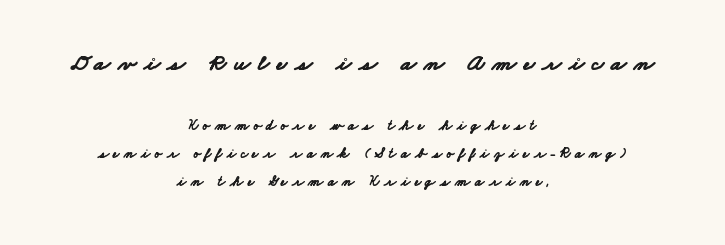
{"bold": "yes", "underline": "no", "align": "center", "line_spacing": "loose", "line_spacing_ratio": 2.02, "letter_spacing": "wide", "letter_spacing_em": 0.32, "larger_block": "first", "size_ratio": 1.64, "glyph_px": 23}
